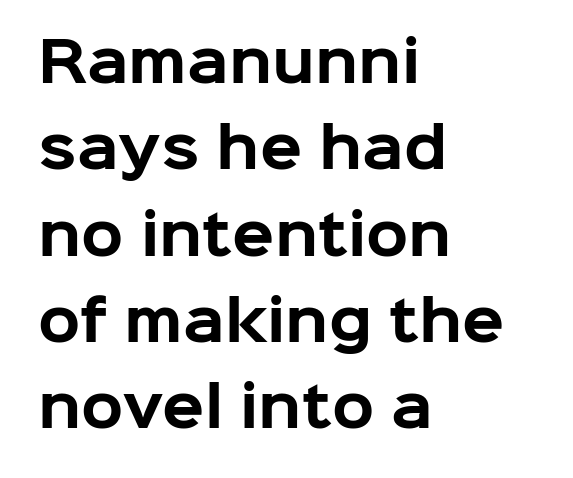
Q: Is the text bold? A: Yes.
Q: Is the text italic (slanted)? A: No, it is upright.
Q: Is the typeface a serif or a sans-serif typeface? A: Sans-serif.
Q: Is the text underlined? A: No.
Q: How is the paragraph aligned? A: Left-aligned.
Q: Is the spacing between letters normal or unusually wide? A: Normal.
Q: Is the spacing between lines tight, normal or loose? A: Normal.
Q: Width (condensed, normal, or wide)? A: Normal.
Q: Stroke contrast? A: Low.
Q: x-height? A: Medium.
Q: Monospaced? A: No.
